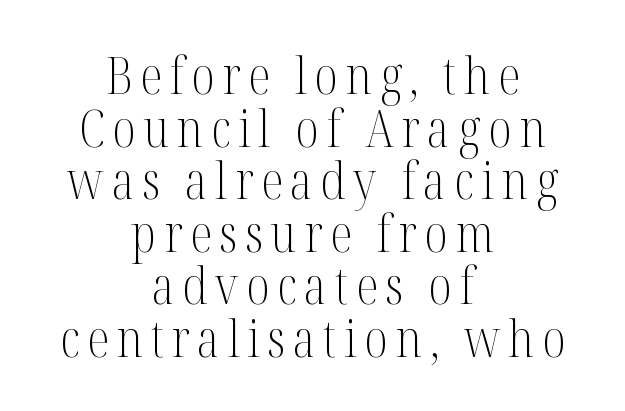
Q: Is the text bold? A: No.
Q: Is the text italic (slanted)? A: No, it is upright.
Q: Is the typeface a serif or a sans-serif typeface? A: Serif.
Q: Is the text underlined? A: No.
Q: How is the paragraph aligned? A: Centered.
Q: Is the spacing between lines tight, normal or loose? A: Tight.
Q: Width (condensed, normal, or wide)? A: Condensed.
Q: Stroke contrast? A: Medium.
Q: x-height? A: Medium.
Q: Monospaced? A: No.
